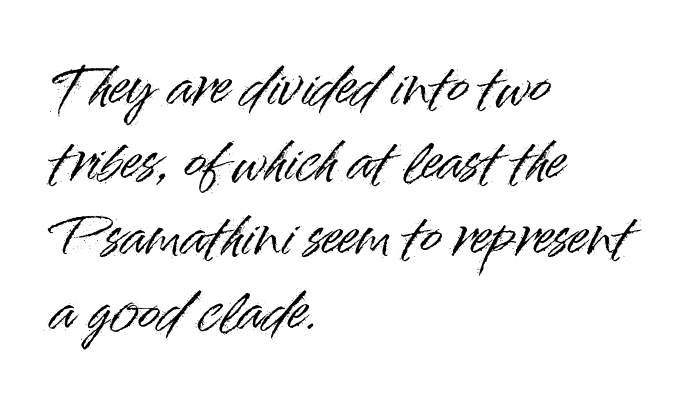
{"serif": "no", "width": "normal", "stroke_contrast": "high", "x_height": "small", "monospaced": "no", "underline": "no", "align": "left", "line_spacing": "normal", "line_spacing_ratio": 1.47, "letter_spacing": "normal", "letter_spacing_em": 0.0, "glyph_px": 51}
